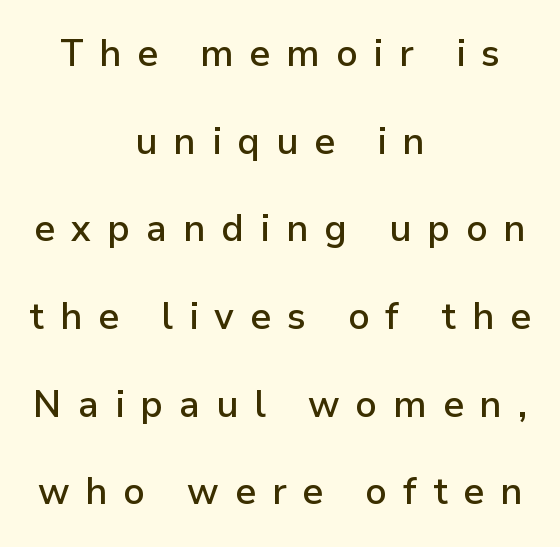
Q: Is the text bold? A: Semi-bold.
Q: Is the text italic (slanted)? A: No, it is upright.
Q: Is the typeface a serif or a sans-serif typeface? A: Sans-serif.
Q: Is the text underlined? A: No.
Q: How is the paragraph aligned? A: Centered.
Q: Is the spacing between letters normal or unusually wide? A: Unusually wide.
Q: Is the spacing between lines tight, normal or loose? A: Loose.
Q: Width (condensed, normal, or wide)? A: Normal.
Q: Stroke contrast? A: Low.
Q: x-height? A: Medium.
Q: Monospaced? A: No.
